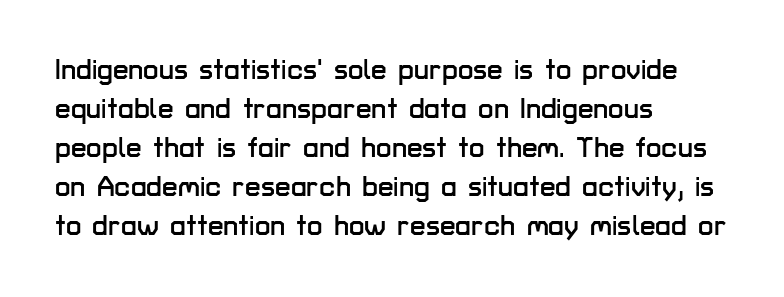
The image shows 28 px sans-serif type, upright; set left-aligned, normal line spacing (1.39x), normal letter spacing, not underlined; low stroke contrast and a medium x-height.
